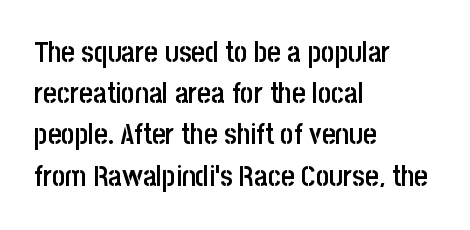
Q: Is the text bold? A: Semi-bold.
Q: Is the text italic (slanted)? A: No, it is upright.
Q: Is the typeface a serif or a sans-serif typeface? A: Sans-serif.
Q: Is the text underlined? A: No.
Q: How is the paragraph aligned? A: Left-aligned.
Q: Is the spacing between letters normal or unusually wide? A: Normal.
Q: Is the spacing between lines tight, normal or loose? A: Normal.
Q: Width (condensed, normal, or wide)? A: Condensed.
Q: Stroke contrast? A: Low.
Q: x-height? A: Large.
Q: Monospaced? A: No.
